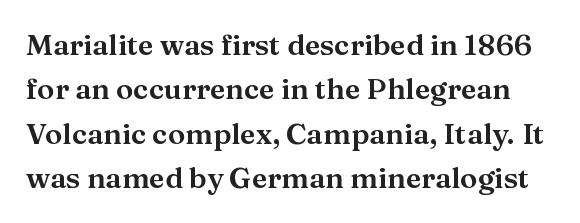
Q: Is the text italic (slanted)? A: No, it is upright.
Q: Is the typeface a serif or a sans-serif typeface? A: Serif.
Q: Is the text underlined? A: No.
Q: Is the spacing between letters normal or unusually wide? A: Normal.
Q: Is the spacing between lines tight, normal or loose? A: Normal.
Q: Width (condensed, normal, or wide)? A: Normal.
Q: Stroke contrast? A: Medium.
Q: x-height? A: Medium.
Q: Monospaced? A: No.
